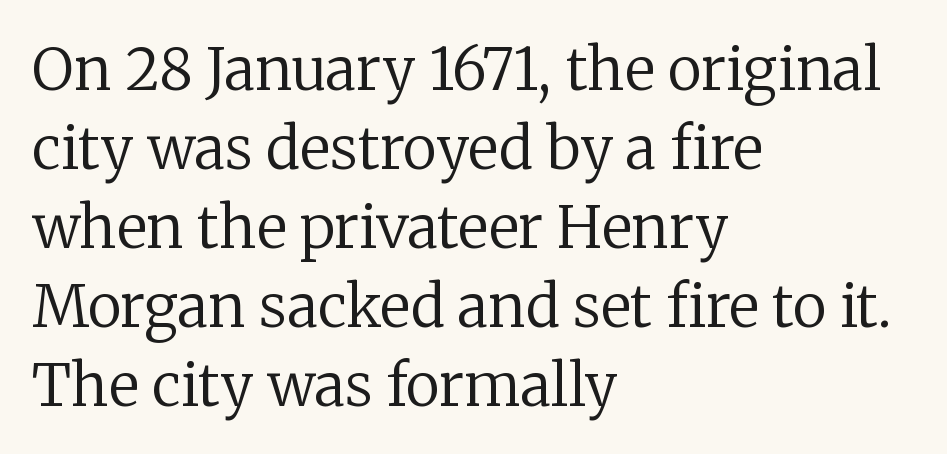
The block of text has a typical density, with ordinary space between rows. Classification — serif. Characters follow at the spacing the type designer built in. The gap between lines stays unmarked.
